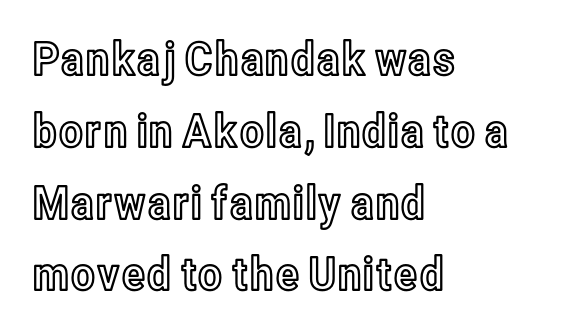
The image shows 46 px condensed type, upright; set left-aligned, normal line spacing (1.56x), normal letter spacing, not underlined; a medium x-height.
